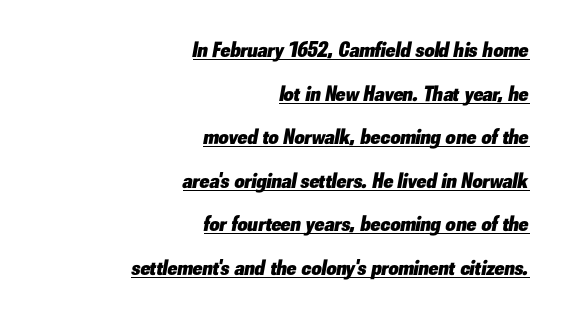
The image shows 22 px bold type, italic (leaning right); set right-aligned, loose line spacing (1.98x), normal letter spacing, underlined.
